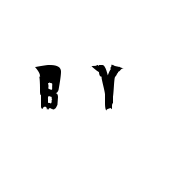
{"serif": "no", "width": "condensed", "stroke_contrast": "low", "x_height": "large", "monospaced": "no", "underline": "no", "letter_spacing": "wide", "letter_spacing_em": 0.47, "glyph_px": 57}
